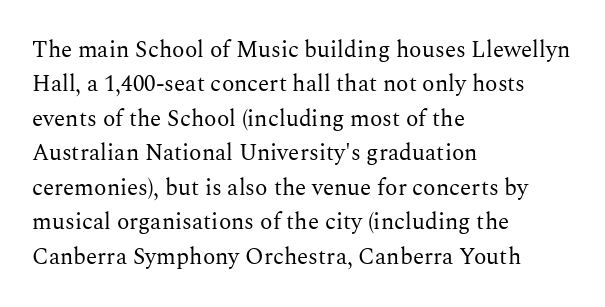
Q: Is the text bold? A: No.
Q: Is the text italic (slanted)? A: No, it is upright.
Q: Is the text underlined? A: No.
Q: How is the paragraph aligned? A: Left-aligned.
Q: Is the spacing between letters normal or unusually wide? A: Normal.
Q: Is the spacing between lines tight, normal or loose? A: Normal.
